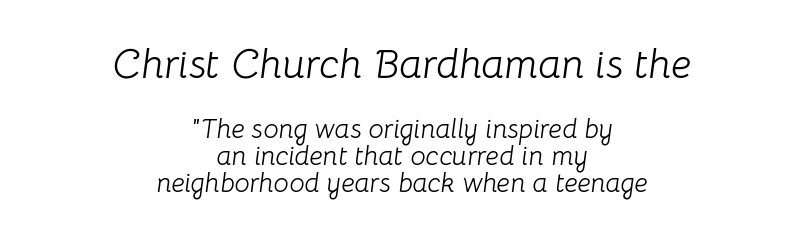
Caption: standard tracking, unaltered. These lines are centered, leaving both edges ragged. Decoration check: the copy has no underline. Which of the two is more prominent by size? The first, at the top.
